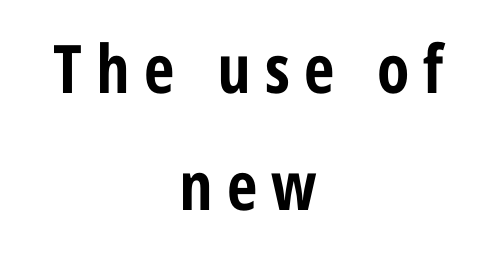
Rule under the text: the space is simply empty. The letters are bold, with thick, heavy strokes. Serifs: no, the terminals of the letterforms are clean. Do the characters align in a grid? No, the font is proportional. Honestly, the letter spacing is so wide it's the main thing you notice.
